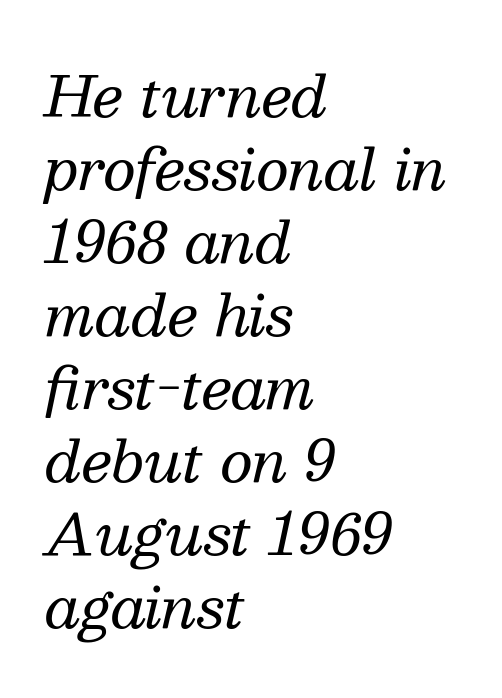
The image shows 57 px regular-weight serif type, italic (leaning right); set left-aligned, normal line spacing (1.28x), normal letter spacing, not underlined; medium stroke contrast and a medium x-height.
